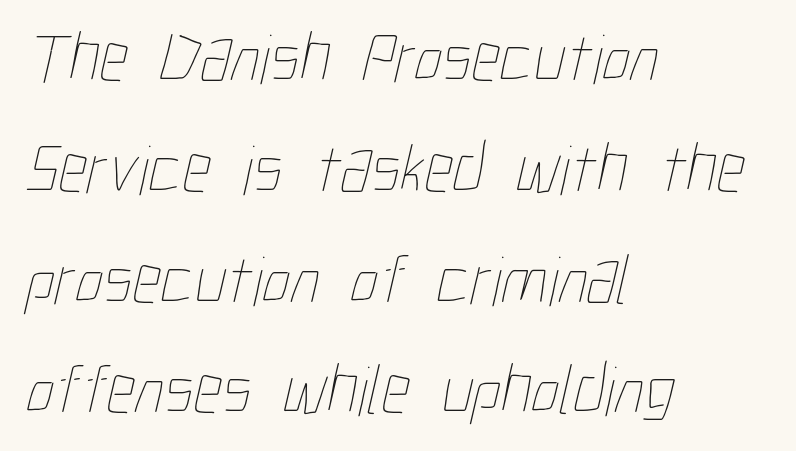
Casual observation: everything's shoved over to the left. No extra tracking has been applied to these lines. Looks like regular typesetting: each glyph gets only the width it needs. Descenders are the only things crossing below the line.
